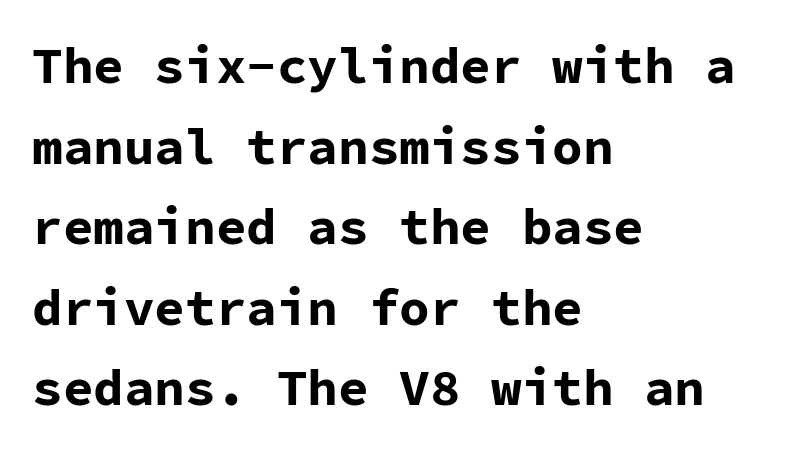
Q: Is the text bold? A: Yes.
Q: Is the text italic (slanted)? A: No, it is upright.
Q: Is the typeface a serif or a sans-serif typeface? A: Sans-serif.
Q: Is the text underlined? A: No.
Q: How is the paragraph aligned? A: Left-aligned.
Q: Is the spacing between letters normal or unusually wide? A: Normal.
Q: Is the spacing between lines tight, normal or loose? A: Normal.
Q: Width (condensed, normal, or wide)? A: Normal.
Q: Stroke contrast? A: Low.
Q: x-height? A: Medium.
Q: Monospaced? A: Yes.
